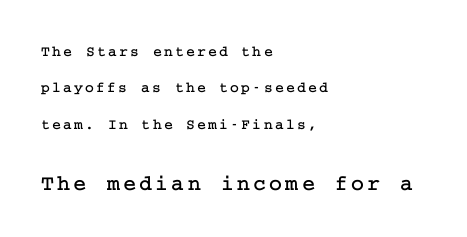
The image shows 22 px text type, upright; set left-aligned, loose line spacing (2.43x), not underlined; the second (bottom) block is 1.47x larger.
